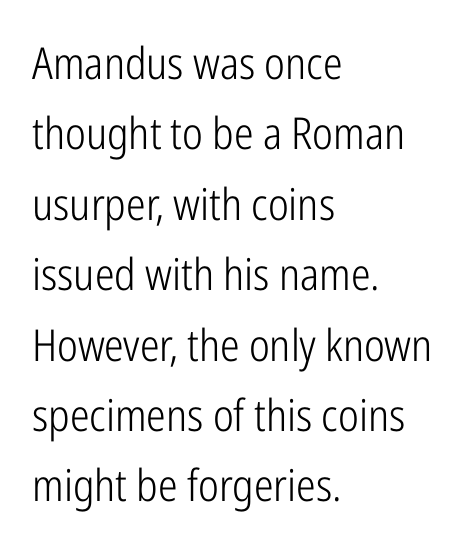
{"serif": "no", "italic": "no", "bold": "no", "weight": "light", "width": "condensed", "stroke_contrast": "low", "x_height": "medium", "monospaced": "no", "underline": "no", "align": "left", "line_spacing": "normal", "line_spacing_ratio": 1.6, "letter_spacing": "normal", "letter_spacing_em": 0.0, "glyph_px": 44}
